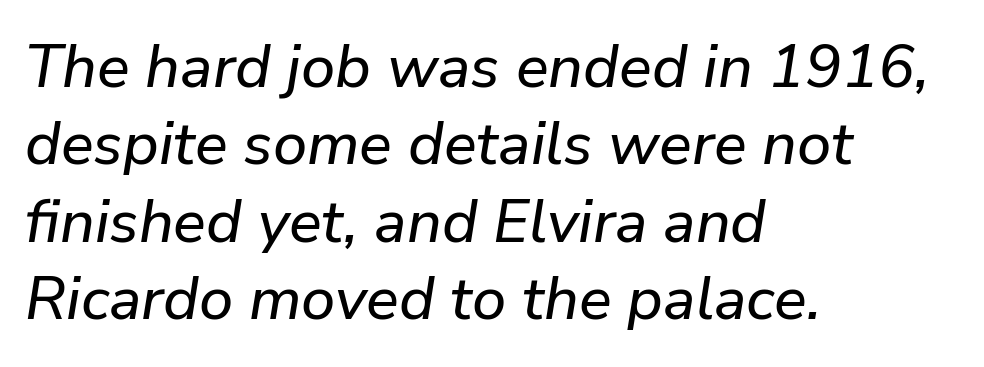
Q: Is the text italic (slanted)? A: Yes, it leans right by about 9 degrees.
Q: Is the text underlined? A: No.
Q: How is the paragraph aligned? A: Left-aligned.
Q: Is the spacing between letters normal or unusually wide? A: Normal.
Q: Is the spacing between lines tight, normal or loose? A: Normal.
Q: Width (condensed, normal, or wide)? A: Normal.
Q: Stroke contrast? A: Low.
Q: x-height? A: Medium.
Q: Monospaced? A: No.
